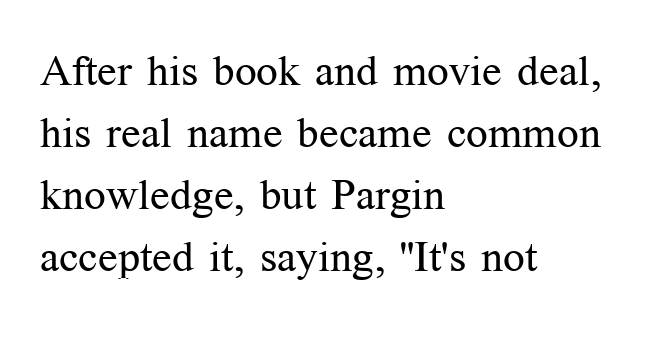
The image shows 43 px regular-weight serif type, upright; set left-aligned, normal line spacing (1.44x), normal letter spacing, not underlined; medium stroke contrast and a medium x-height.
